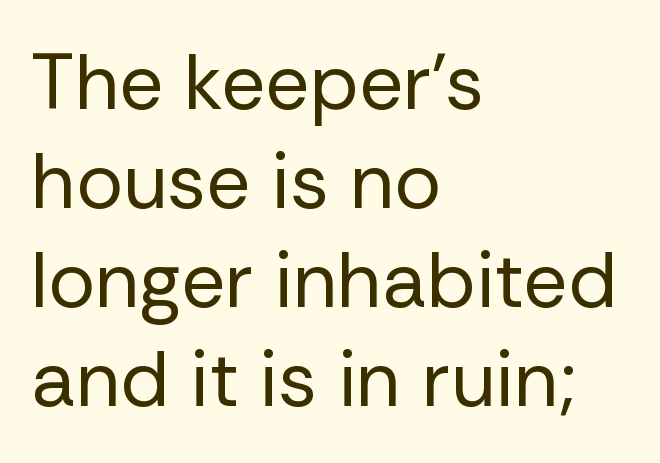
The image shows 78 px regular-weight sans-serif type, upright; set left-aligned, normal line spacing (1.27x), normal letter spacing, not underlined; low stroke contrast and a medium x-height.
